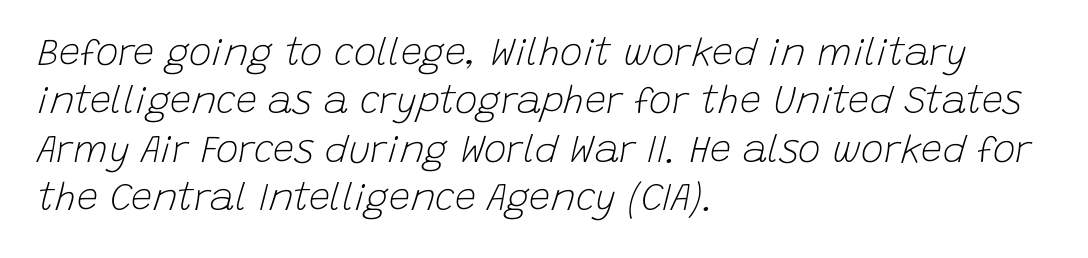
Q: Is the text bold? A: No.
Q: Is the text italic (slanted)? A: Yes, it leans right by about 15 degrees.
Q: Is the text underlined? A: No.
Q: How is the paragraph aligned? A: Left-aligned.
Q: Is the spacing between letters normal or unusually wide? A: Normal.
Q: Is the spacing between lines tight, normal or loose? A: Normal.
Q: Width (condensed, normal, or wide)? A: Normal.
Q: Stroke contrast? A: Low.
Q: x-height? A: Large.
Q: Monospaced? A: No.
